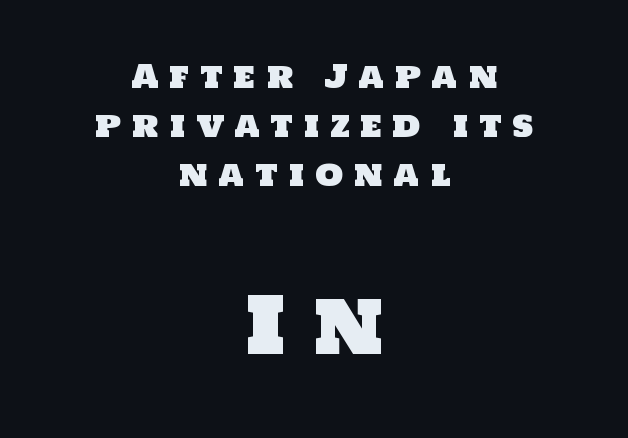
{"serif": "no", "width": "normal", "stroke_contrast": "low", "x_height": "large", "monospaced": "no", "underline": "no", "align": "center", "line_spacing": "normal", "line_spacing_ratio": 1.53, "letter_spacing": "wide", "letter_spacing_em": 0.33, "larger_block": "second", "size_ratio": 2.47, "glyph_px": 79}
